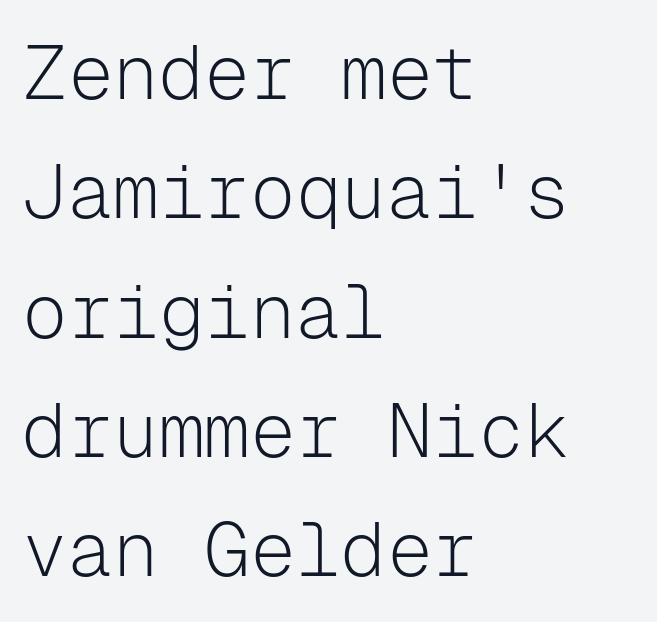
The image shows 76 px light sans-serif type, upright, monospaced; set left-aligned, normal line spacing (1.57x), normal letter spacing, not underlined; low stroke contrast and a medium x-height.
